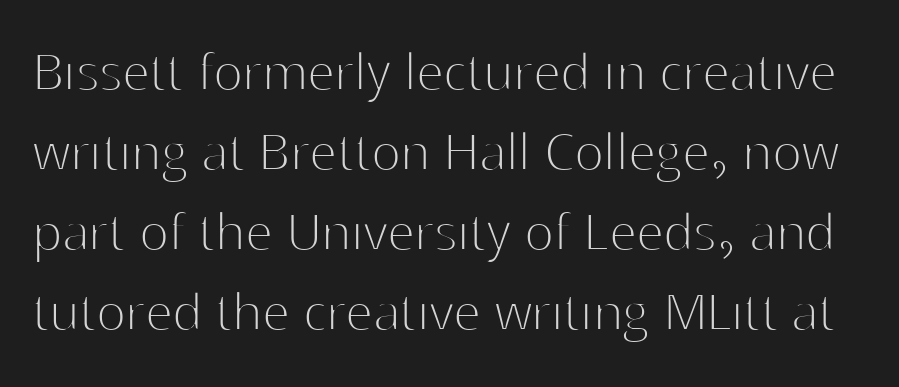
{"serif": "no", "italic": "no", "bold": "no", "weight": "thin", "width": "normal", "stroke_contrast": "high", "x_height": "medium", "monospaced": "no", "underline": "no", "line_spacing": "normal", "line_spacing_ratio": 1.29, "letter_spacing": "normal", "letter_spacing_em": 0.0, "glyph_px": 62}
